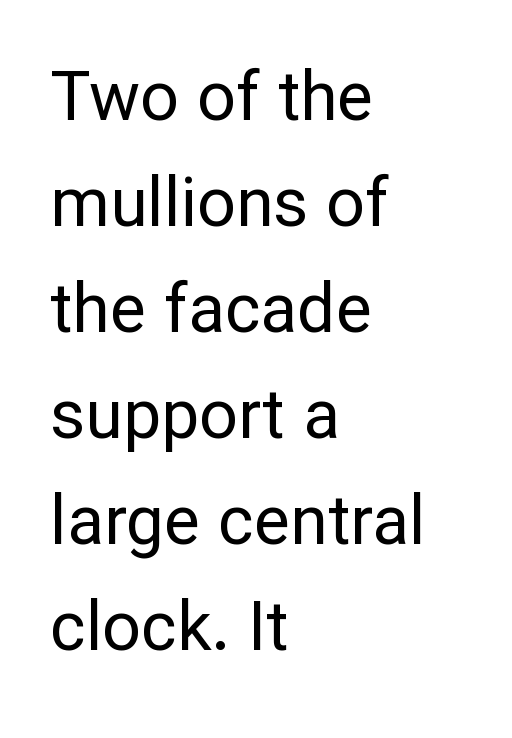
The image shows 68 px regular-weight sans-serif type, upright; set left-aligned, normal line spacing (1.56x), normal letter spacing, not underlined; low stroke contrast and a medium x-height.
